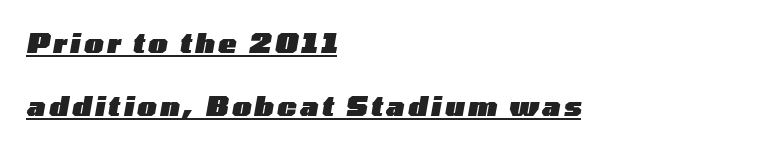
The image shows 27 px bold type, italic (leaning right); set left-aligned, loose line spacing (2.33x), underlined.
